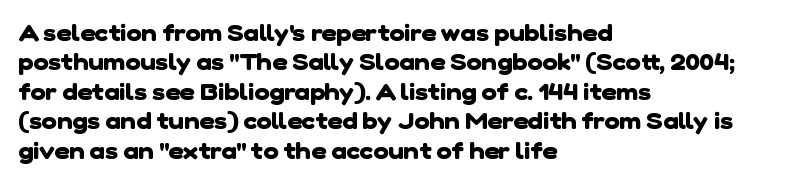
Q: Is the text bold? A: Yes.
Q: Is the text underlined? A: No.
Q: How is the paragraph aligned? A: Left-aligned.
Q: Is the spacing between letters normal or unusually wide? A: Normal.
Q: Is the spacing between lines tight, normal or loose? A: Normal.
